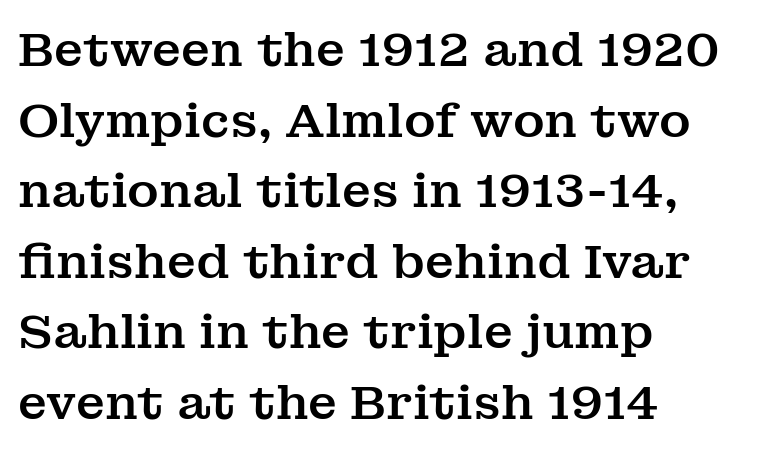
{"serif": "yes", "italic": "no", "width": "normal", "stroke_contrast": "medium", "x_height": "medium", "monospaced": "no", "underline": "no", "align": "left", "line_spacing": "normal", "line_spacing_ratio": 1.47, "letter_spacing": "normal", "letter_spacing_em": 0.0, "glyph_px": 48}
